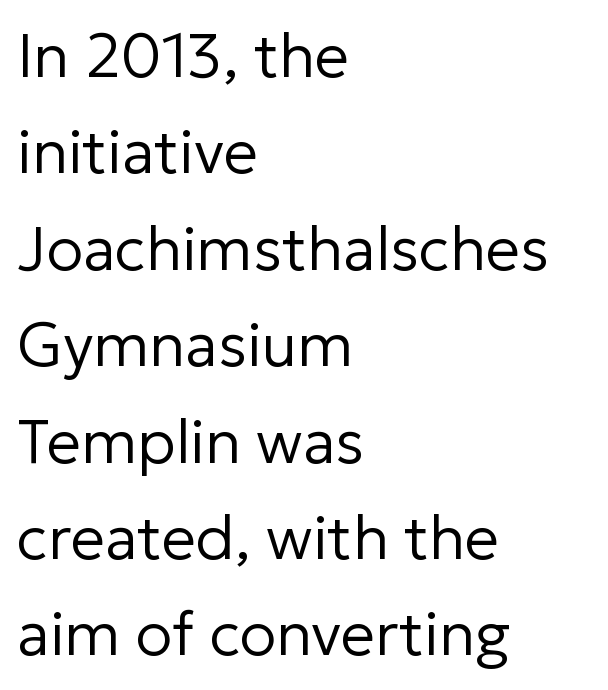
The image shows 61 px regular-weight sans-serif type, upright; set left-aligned, normal line spacing (1.58x), normal letter spacing, not underlined; low stroke contrast and a medium x-height.
